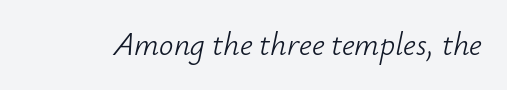
The image shows 32 px light type, italic (leaning right); set normal letter spacing, not underlined; low stroke contrast and a small x-height.
